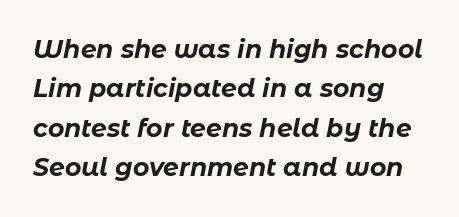
{"italic": "yes", "lean": "right", "slant_degrees": 11, "bold": "yes", "underline": "no", "align": "left", "line_spacing": "normal", "line_spacing_ratio": 1.58, "letter_spacing": "normal", "letter_spacing_em": 0.0, "glyph_px": 25}
